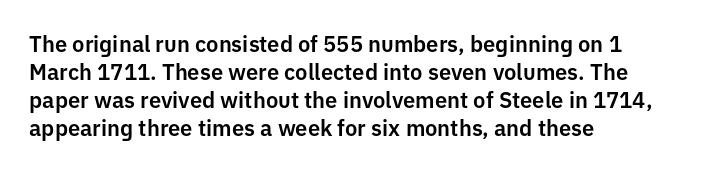
The image shows 22 px text type, upright; set left-aligned, normal line spacing (1.27x), normal letter spacing, not underlined.
